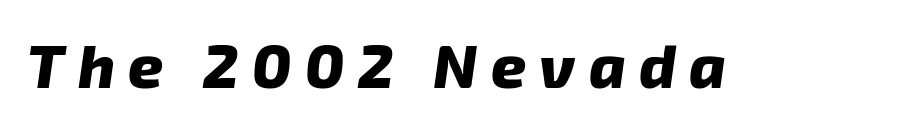
The image shows 61 px heavy type, italic (leaning right); set unusually wide letter spacing (+0.22 em), not underlined; low stroke contrast and a medium x-height.
